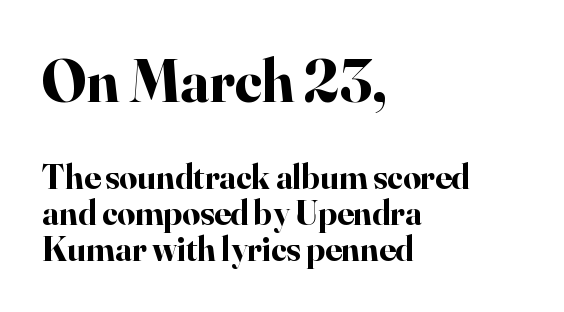
{"serif": "yes", "italic": "no", "bold": "yes", "weight": "bold", "width": "normal", "stroke_contrast": "high", "x_height": "small", "monospaced": "no", "underline": "no", "align": "left", "line_spacing": "tight", "line_spacing_ratio": 1.03, "letter_spacing": "normal", "letter_spacing_em": 0.0, "larger_block": "first", "size_ratio": 1.74, "glyph_px": 61}
